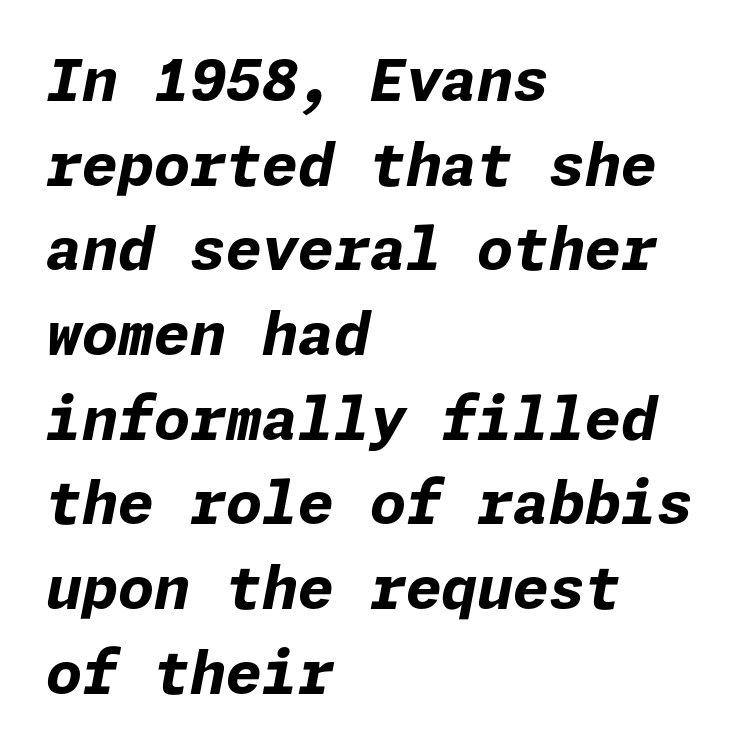
{"italic": "yes", "lean": "right", "slant_degrees": 11, "bold": "yes", "weight": "bold", "width": "normal", "stroke_contrast": "low", "x_height": "medium", "underline": "no", "align": "left", "line_spacing": "normal", "line_spacing_ratio": 1.46, "letter_spacing": "normal", "letter_spacing_em": 0.0, "glyph_px": 58}
